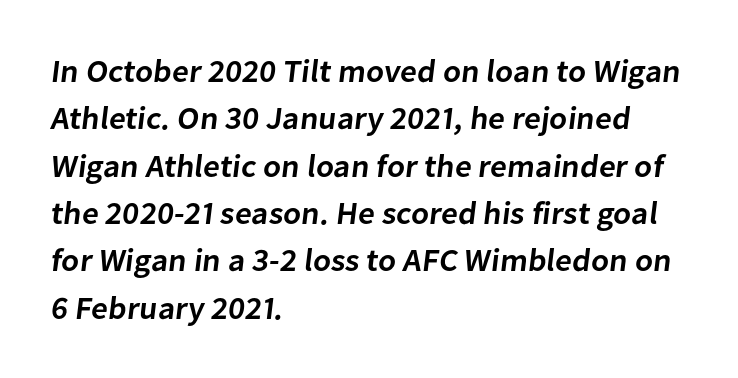
In CSS terms this would be text-align: left. The area under the type is left untouched. Spacing between characters is what you'd get straight out of the box. I'd call this a sans setting — the letters go barefoot. These words are printed semibold, heavier than regular yet not bold. Compared with typical paragraphs, the rows here are spaced about the same.
